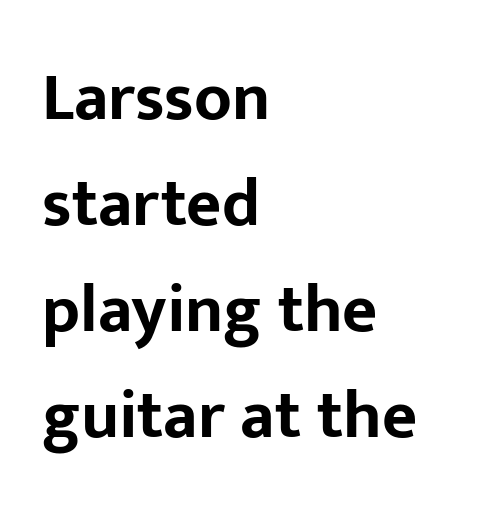
Q: Is the text bold? A: Yes.
Q: Is the text italic (slanted)? A: No, it is upright.
Q: Is the typeface a serif or a sans-serif typeface? A: Sans-serif.
Q: Is the text underlined? A: No.
Q: How is the paragraph aligned? A: Left-aligned.
Q: Is the spacing between letters normal or unusually wide? A: Normal.
Q: Is the spacing between lines tight, normal or loose? A: Normal.
Q: Width (condensed, normal, or wide)? A: Normal.
Q: Stroke contrast? A: Low.
Q: x-height? A: Medium.
Q: Monospaced? A: No.
